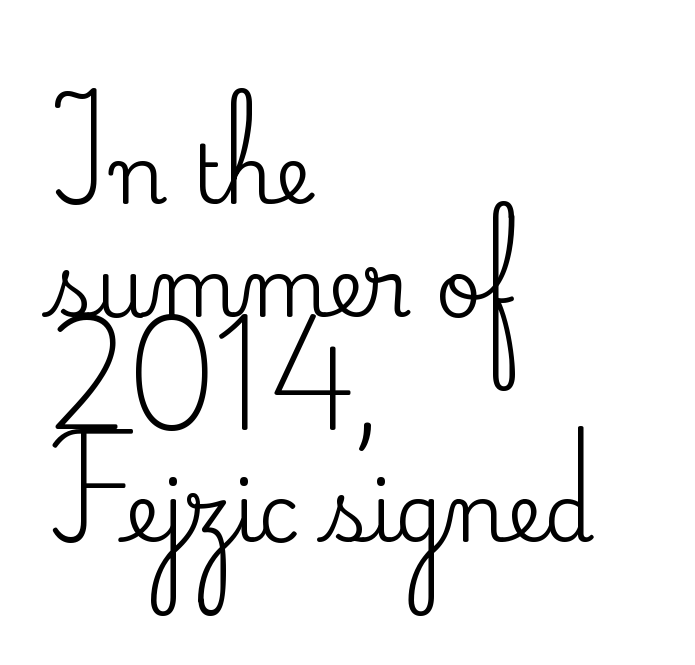
Q: Is the text italic (slanted)? A: No, it is upright.
Q: Is the typeface a serif or a sans-serif typeface? A: Serif.
Q: Is the text underlined? A: No.
Q: How is the paragraph aligned? A: Left-aligned.
Q: Is the spacing between letters normal or unusually wide? A: Normal.
Q: Is the spacing between lines tight, normal or loose? A: Normal.
Q: Width (condensed, normal, or wide)? A: Normal.
Q: Stroke contrast? A: Medium.
Q: x-height? A: Small.
Q: Monospaced? A: No.
